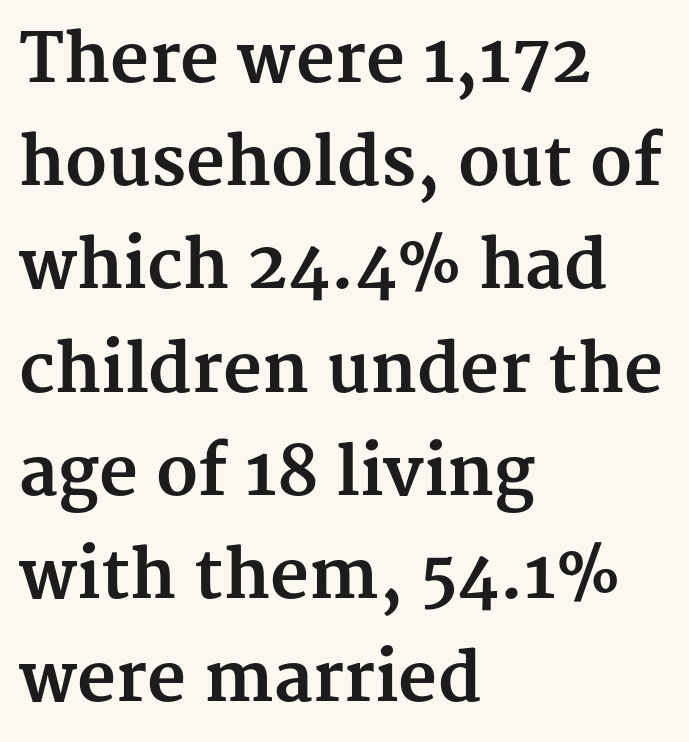
How heavy is the stroke? Heavy — this is a bold. Regular leading. The face used here is seriffed, in the tradition of book romans. This sample has the flowing, uneven cadence of proportional lettering.
